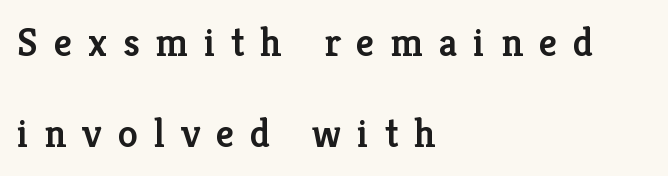
The image shows 40 px semibold serif type, upright; set left-aligned, loose line spacing (2.27x), unusually wide letter spacing (+0.4 em), not underlined; low stroke contrast and a medium x-height.
